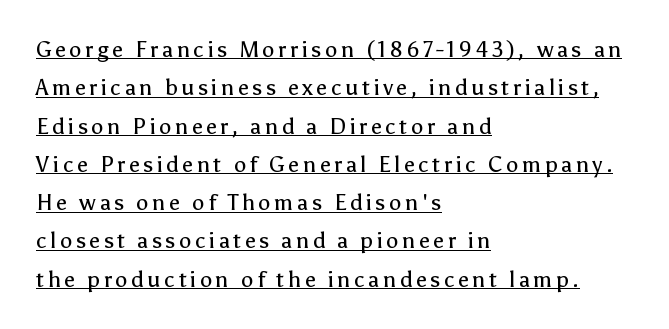
{"italic": "no", "bold": "no", "underline": "yes", "align": "left", "line_spacing_ratio": 1.74, "glyph_px": 22}
